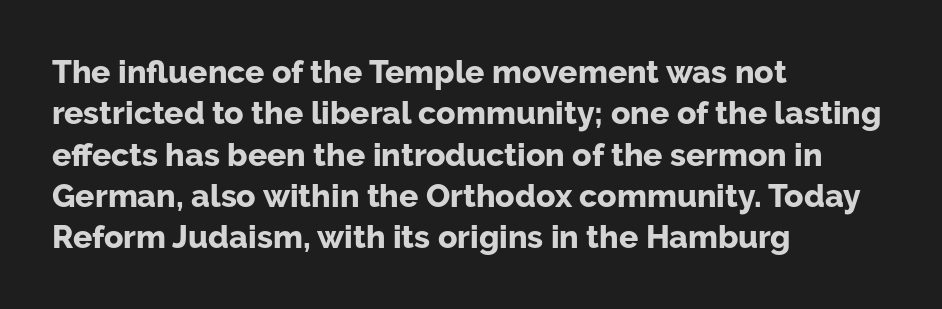
{"serif": "no", "italic": "no", "bold": "yes", "weight": "bold", "width": "normal", "stroke_contrast": "low", "x_height": "medium", "monospaced": "no", "underline": "no", "align": "left", "line_spacing": "normal", "line_spacing_ratio": 1.29, "letter_spacing": "normal", "letter_spacing_em": 0.0, "glyph_px": 32}
